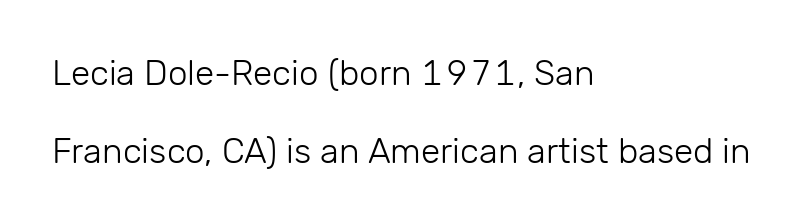
{"serif": "no", "italic": "no", "bold": "no", "weight": "light", "width": "normal", "stroke_contrast": "low", "x_height": "medium", "monospaced": "no", "underline": "no", "align": "left", "line_spacing": "loose", "line_spacing_ratio": 2.22, "letter_spacing": "normal", "letter_spacing_em": 0.0, "glyph_px": 35}
